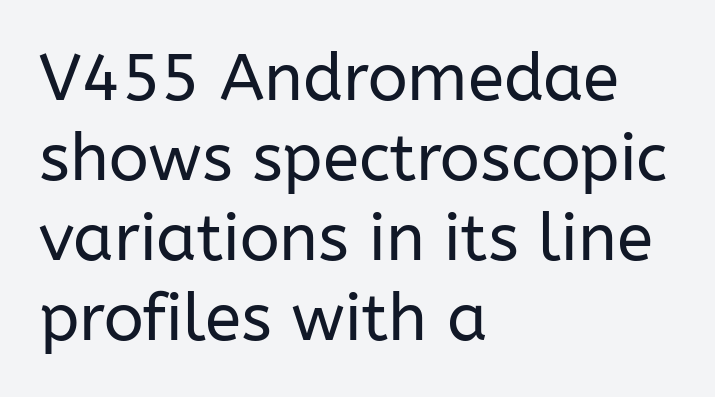
The image shows 66 px regular-weight sans-serif type, upright; set left-aligned, line spacing 1.21x, normal letter spacing, not underlined; low stroke contrast and a medium x-height.
